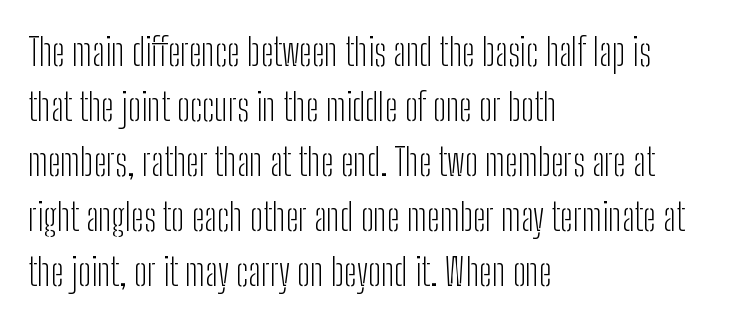
In terms of letterspacing, this is plain default setting. Descenders are the only things crossing below the line. The compositor pushed each line to the left boundary. It's the straight-up-and-down kind of type. This sample keeps an unexceptional amount of space between lines.
